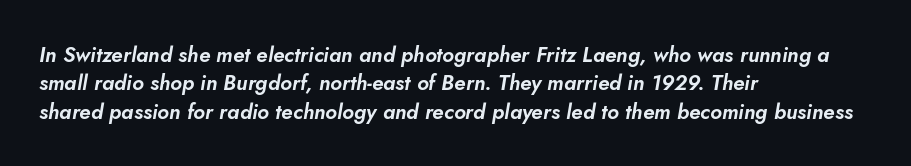
Descenders are the only things crossing below the line. Horizontal bands of white between lines are of average thickness. The typography opts for an oblique posture over an upright one. Inter-character spacing is left at the font's built-in metrics. Each line starts at the same left margin while the right side varies.
